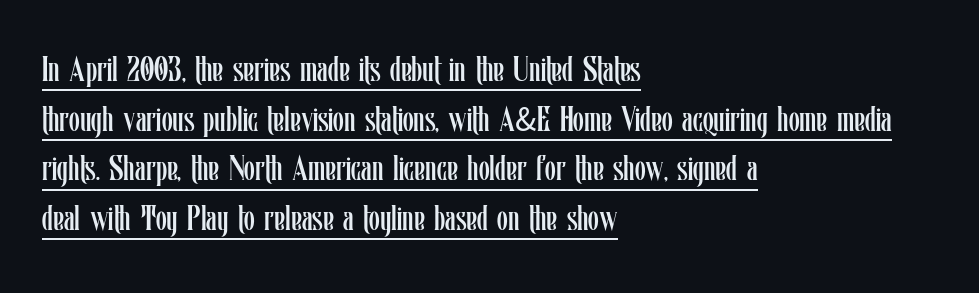
Q: Is the text bold? A: No.
Q: Is the text italic (slanted)? A: No, it is upright.
Q: Is the text underlined? A: Yes.
Q: How is the paragraph aligned? A: Left-aligned.
Q: Is the spacing between letters normal or unusually wide? A: Normal.
Q: Is the spacing between lines tight, normal or loose? A: Normal.
Q: Width (condensed, normal, or wide)? A: Condensed.
Q: Stroke contrast? A: Low.
Q: x-height? A: Medium.
Q: Monospaced? A: No.
